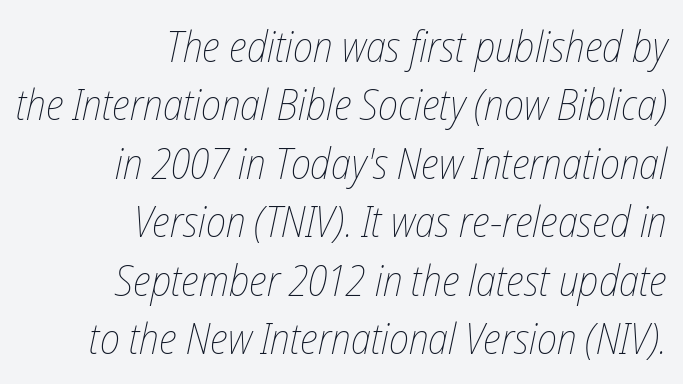
The image shows 43 px thin, condensed type, italic (leaning right); set right-aligned, normal line spacing (1.36x), normal letter spacing, not underlined; low stroke contrast and a medium x-height.
